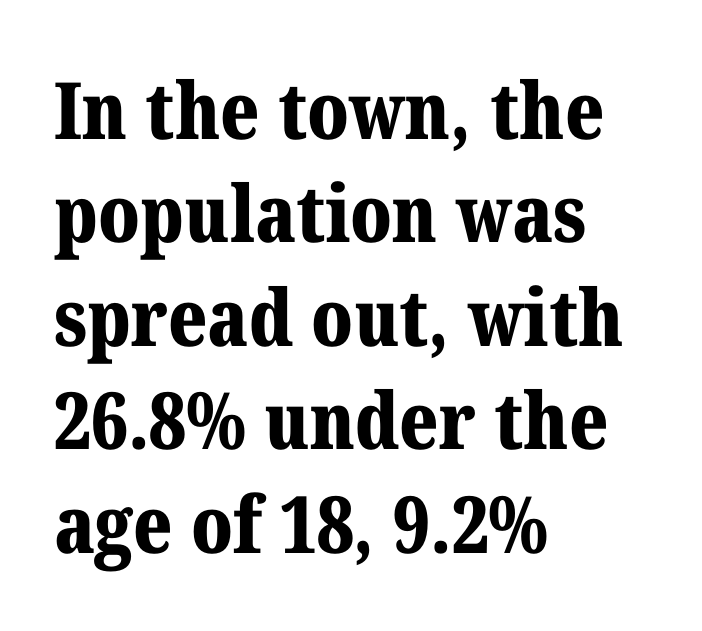
Q: Is the text bold? A: Yes.
Q: Is the text italic (slanted)? A: No, it is upright.
Q: Is the typeface a serif or a sans-serif typeface? A: Serif.
Q: Is the text underlined? A: No.
Q: How is the paragraph aligned? A: Left-aligned.
Q: Is the spacing between letters normal or unusually wide? A: Normal.
Q: Is the spacing between lines tight, normal or loose? A: Normal.
Q: Width (condensed, normal, or wide)? A: Normal.
Q: Stroke contrast? A: Medium.
Q: x-height? A: Medium.
Q: Monospaced? A: No.
